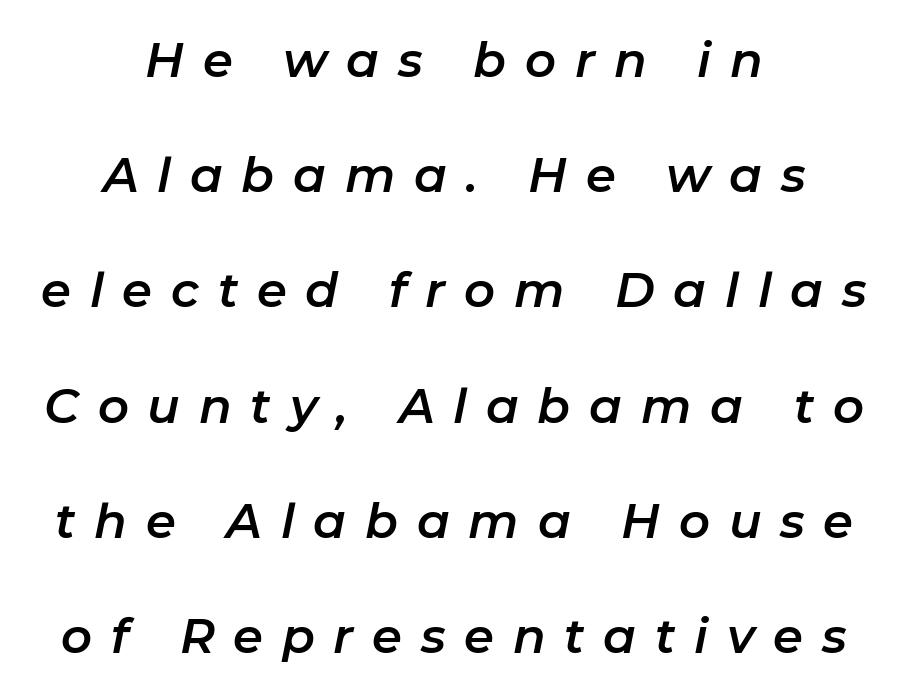
The image shows 48 px text type, italic (leaning right); set centered, loose line spacing (2.4x), unusually wide letter spacing (+0.39 em), not underlined; low stroke contrast and a medium x-height.
